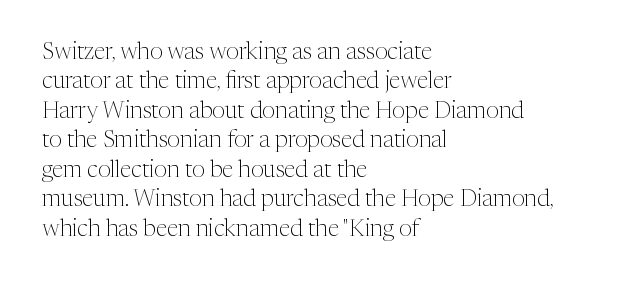
{"italic": "no", "bold": "no", "underline": "no", "align": "left", "line_spacing": "normal", "line_spacing_ratio": 1.28, "letter_spacing": "normal", "letter_spacing_em": 0.0, "glyph_px": 23}
